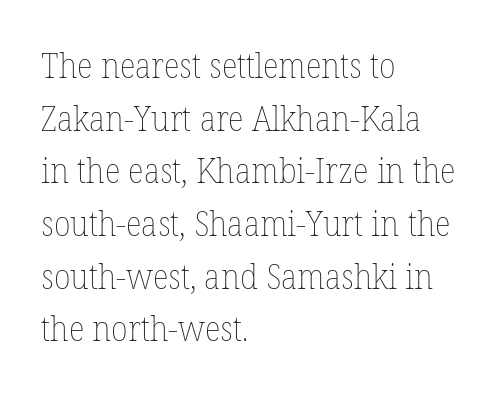
{"italic": "no", "bold": "no", "weight": "thin", "width": "normal", "stroke_contrast": "low", "x_height": "medium", "monospaced": "no", "underline": "no", "align": "left", "line_spacing": "normal", "line_spacing_ratio": 1.55, "letter_spacing": "normal", "letter_spacing_em": 0.0, "glyph_px": 34}
